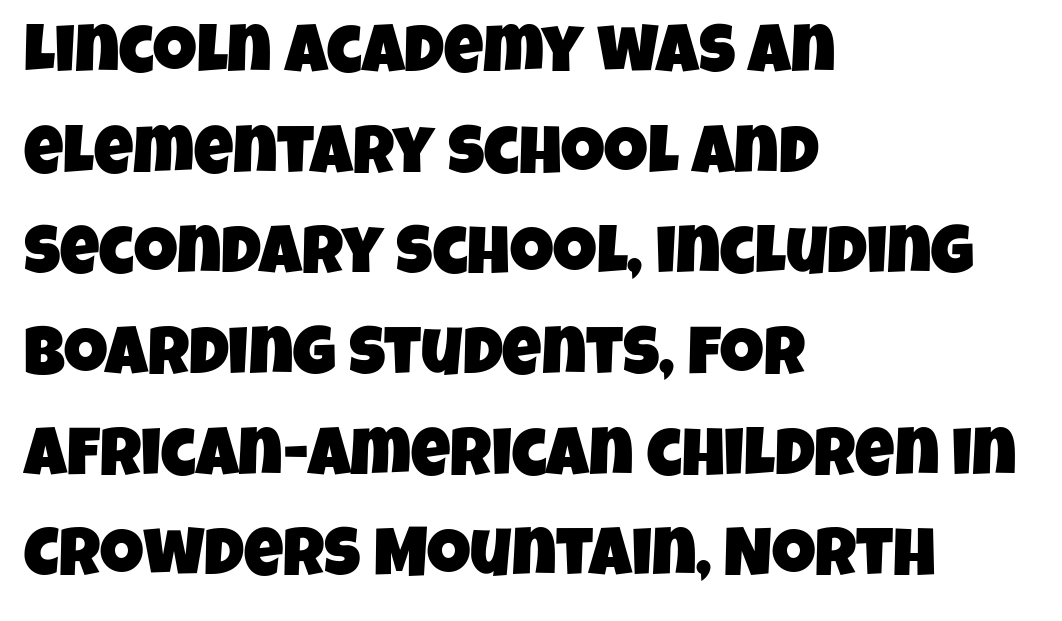
Compared with typical paragraphs, the rows here are spaced about the same. These lines are set flush left with a ragged right edge. Bare-footed words on every line. This sample has the flowing, uneven cadence of proportional lettering. Serif or sans? Sans — the stroke terminals are bare. The type is set solid horizontally, with unmodified tracking.
